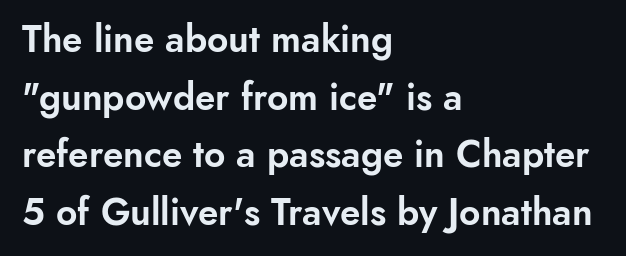
Typographically, this falls in the sans-serif category. Letters rest on an invisible, unmarked baseline. Notice how the stems are strictly vertical — no italics here. These lines keep a tight, regular rhythm from letter to letter.
